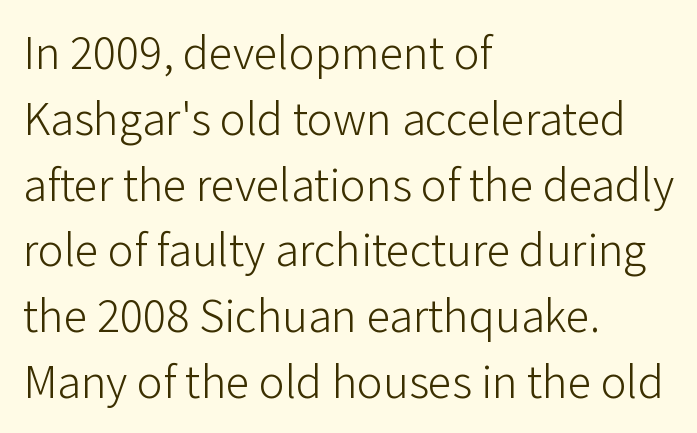
{"serif": "no", "italic": "no", "bold": "no", "weight": "light", "width": "normal", "stroke_contrast": "low", "x_height": "medium", "monospaced": "no", "underline": "no", "align": "left", "line_spacing": "normal", "line_spacing_ratio": 1.37, "letter_spacing": "normal", "letter_spacing_em": 0.0, "glyph_px": 48}
